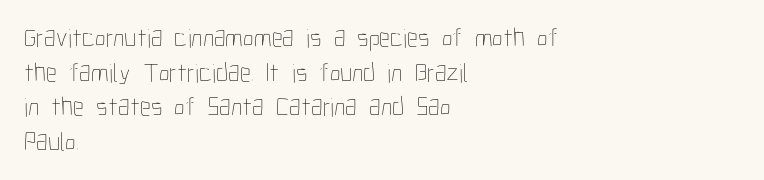
Q: Is the text bold? A: No.
Q: Is the text italic (slanted)? A: No, it is upright.
Q: Is the text underlined? A: No.
Q: How is the paragraph aligned? A: Left-aligned.
Q: Is the spacing between letters normal or unusually wide? A: Normal.
Q: Is the spacing between lines tight, normal or loose? A: Normal.
